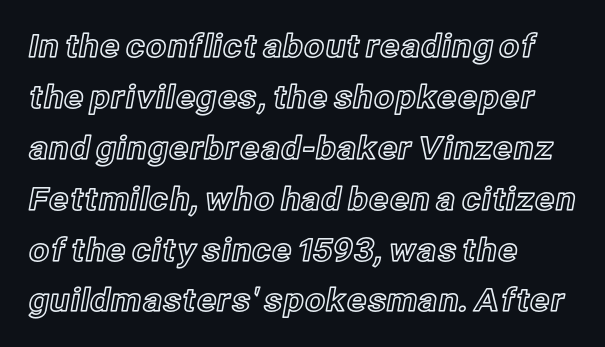
This rendering leaves character spacing at its baseline value. Left-aligned paragraph, ragged on the right. Interline gaps are of average width in this sample.
